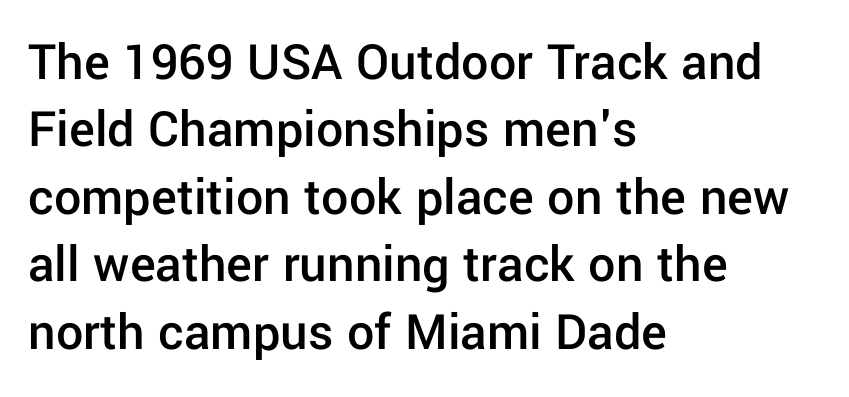
The image shows 54 px semibold sans-serif type, upright; set left-aligned, normal line spacing (1.25x), normal letter spacing, not underlined; low stroke contrast and a medium x-height.
